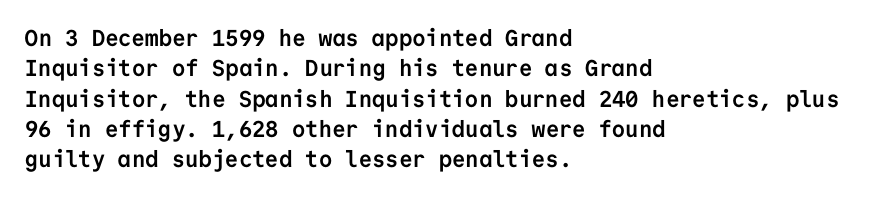
Q: Is the text bold? A: Yes.
Q: Is the text italic (slanted)? A: No, it is upright.
Q: Is the text underlined? A: No.
Q: How is the paragraph aligned? A: Left-aligned.
Q: Is the spacing between letters normal or unusually wide? A: Normal.
Q: Is the spacing between lines tight, normal or loose? A: Normal.
